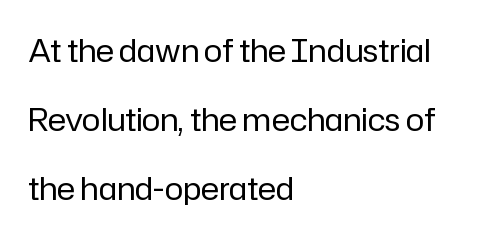
I'd call this a sans setting — the letters go barefoot. Every stem runs plumb, perpendicular to the baseline. The typesetter chose a ragged-right arrangement here. Line spacing here is loose. Is this a heavy cut? Hardly; it is regular or lighter.
